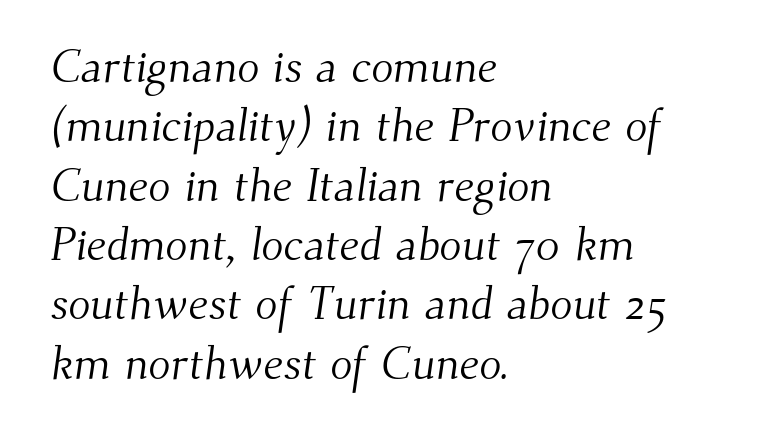
The image shows 46 px light serif type; set left-aligned, normal line spacing (1.29x), normal letter spacing, not underlined; medium stroke contrast and a small x-height.
